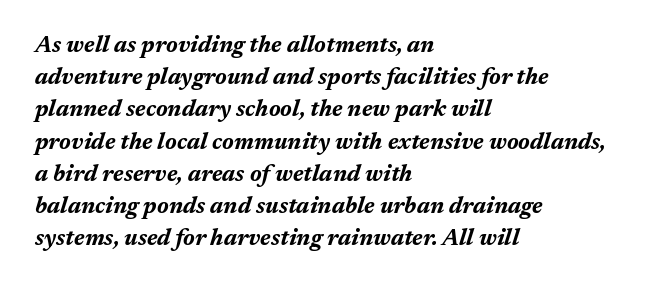
{"italic": "yes", "lean": "right", "slant_degrees": 17, "bold": "yes", "underline": "no", "align": "left", "line_spacing": "normal", "line_spacing_ratio": 1.4, "letter_spacing": "normal", "letter_spacing_em": 0.0, "glyph_px": 23}
